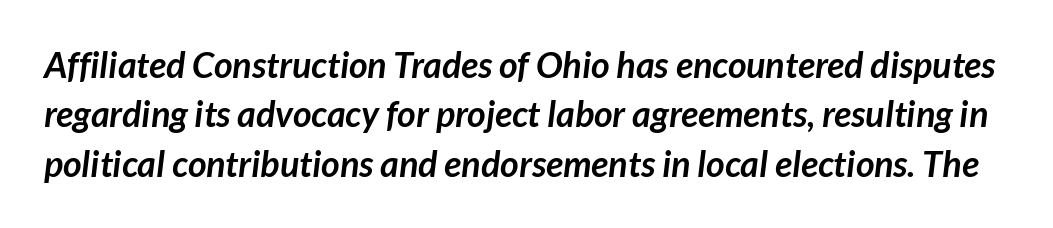
Q: Is the text bold? A: Yes.
Q: Is the typeface a serif or a sans-serif typeface? A: Sans-serif.
Q: Is the text underlined? A: No.
Q: Is the spacing between letters normal or unusually wide? A: Normal.
Q: Is the spacing between lines tight, normal or loose? A: Normal.
Q: Width (condensed, normal, or wide)? A: Normal.
Q: Stroke contrast? A: Low.
Q: x-height? A: Medium.
Q: Monospaced? A: No.
